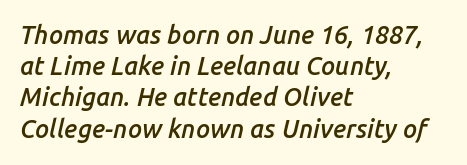
{"italic": "yes", "lean": "right", "slant_degrees": 14, "bold": "semi", "underline": "no", "align": "left", "line_spacing": "normal", "line_spacing_ratio": 1.25, "letter_spacing": "normal", "letter_spacing_em": 0.0, "glyph_px": 25}
